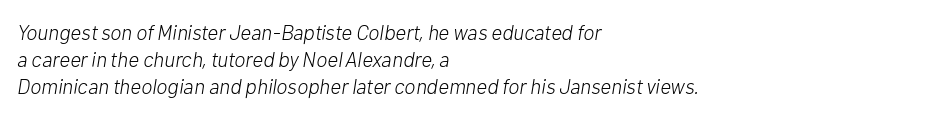
Casual observation: everything's shoved over to the left. These lines keep a tight, regular rhythm from letter to letter. Reading down the column, the eye jumps a familiar distance to each next line. The words here are not underlined.
